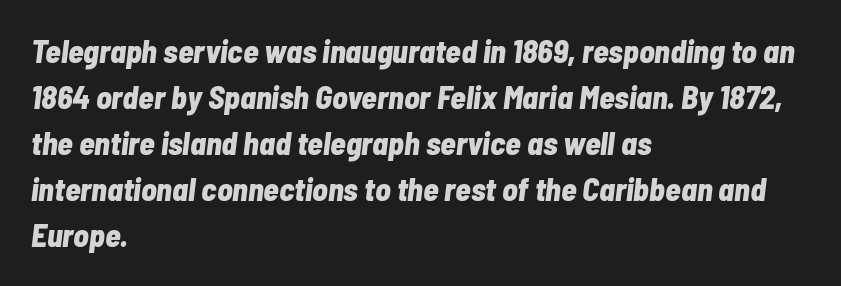
Unmarked baselines from the first word to the last. The face used here is proportionally spaced, like ordinary book or web type. Horizontal alignment here is leftward, the default for most running prose. The gaps between neighbouring characters are ordinary and unremarkable. Vertical spacing — default. Thick stems and heavy bowls — unmistakably bold.
